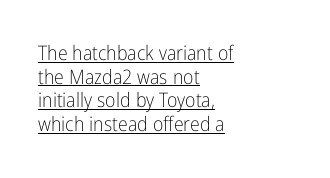
Q: Is the text bold? A: No.
Q: Is the text italic (slanted)? A: No, it is upright.
Q: Is the text underlined? A: Yes.
Q: How is the paragraph aligned? A: Left-aligned.
Q: Is the spacing between letters normal or unusually wide? A: Normal.
